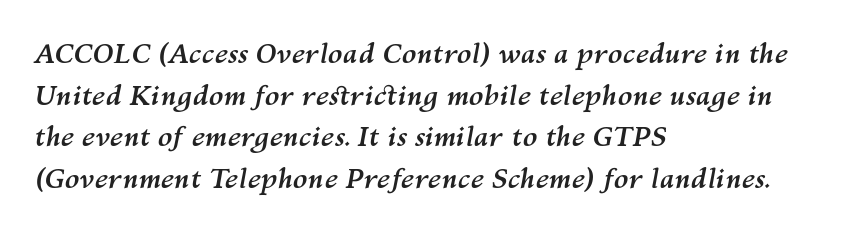
If you drew a line through each stem, it would be angled. The leading is moderate, giving the passage an even texture. The space directly below the letters is spotless. The passage shown has conventional tracking throughout. Is the block centered? No — it sits flush against the left margin. Stroke thickness is high; the sample reads as a true bold.
